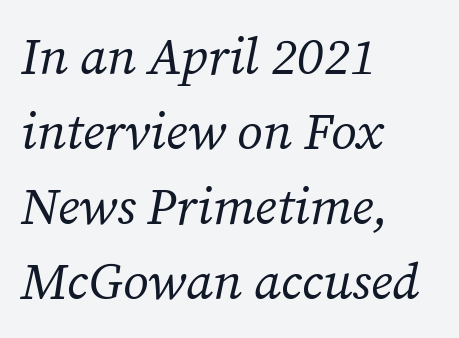
{"serif": "yes", "italic": "yes", "lean": "right", "slant_degrees": 12, "bold": "no", "weight": "regular", "width": "normal", "stroke_contrast": "medium", "x_height": "medium", "monospaced": "no", "underline": "no", "align": "left", "line_spacing": "normal", "line_spacing_ratio": 1.47, "letter_spacing": "normal", "letter_spacing_em": 0.0, "glyph_px": 51}
